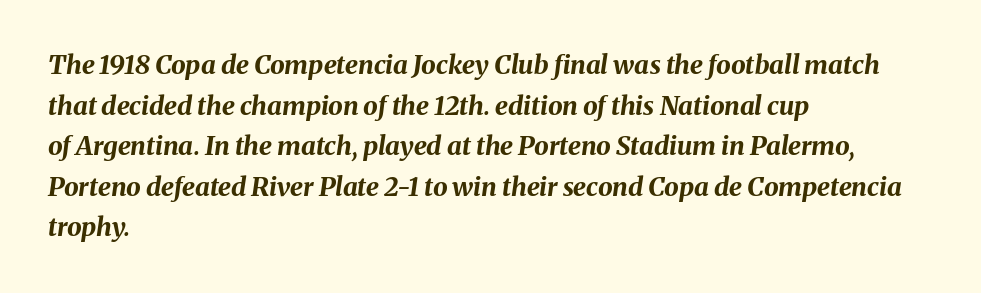
Q: Is the text bold? A: Yes.
Q: Is the text italic (slanted)? A: Yes, it leans right by about 8 degrees.
Q: Is the text underlined? A: No.
Q: How is the paragraph aligned? A: Left-aligned.
Q: Is the spacing between letters normal or unusually wide? A: Normal.
Q: Is the spacing between lines tight, normal or loose? A: Normal.
